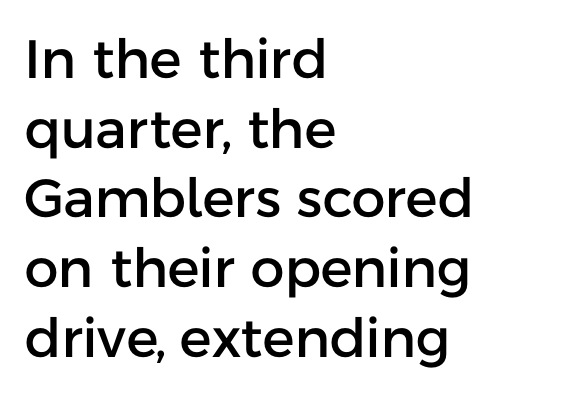
Posture: straight, roman, zero tilt. Nothing unusual about the tracking: characters are spaced as the font intends. Decoration check: the copy has no underline. The paragraph shown leans on its left margin. Letterform terminals end flat and unadorned throughout the passage. The passage shown is typed in a proportional face where columns would drift.
